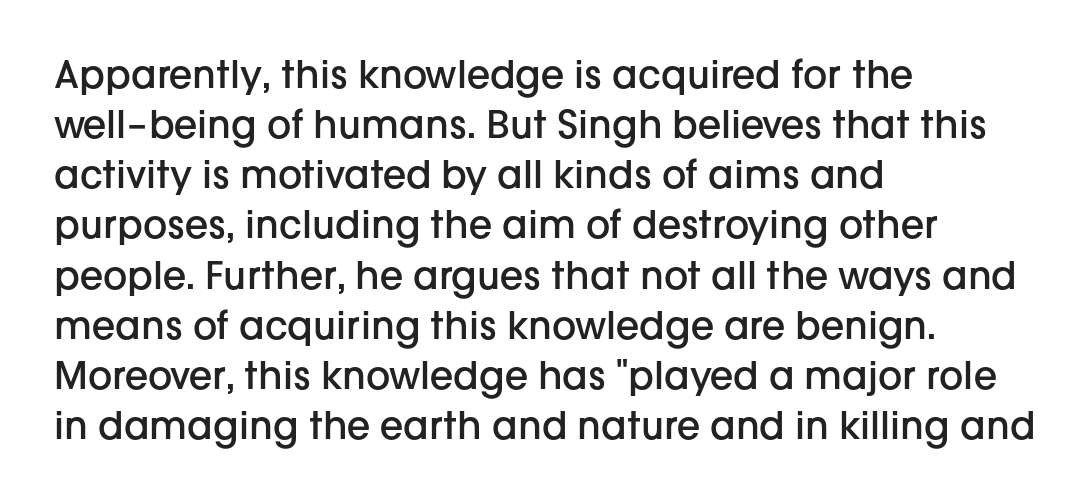
The image shows 38 px semibold sans-serif type, upright; set left-aligned, normal line spacing (1.32x), normal letter spacing, not underlined; low stroke contrast and a medium x-height.
